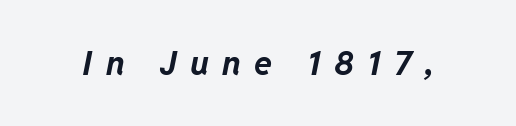
Q: Is the text bold? A: Yes.
Q: Is the text italic (slanted)? A: Yes, it leans right by about 11 degrees.
Q: Is the text underlined? A: No.
Q: Is the spacing between letters normal or unusually wide? A: Unusually wide.
Q: Width (condensed, normal, or wide)? A: Normal.
Q: Stroke contrast? A: Low.
Q: x-height? A: Medium.
Q: Monospaced? A: No.
